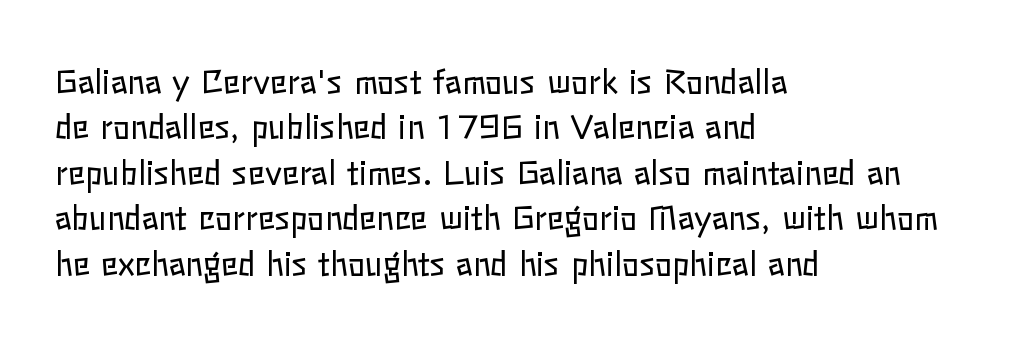
Notice how descenders clear the ascenders below comfortably — that's standard leading. A classic flush-left, rag-right setting is used for this passage. This reads as an unemphasized weight, regular at the heaviest. Every stem runs plumb, perpendicular to the baseline.
